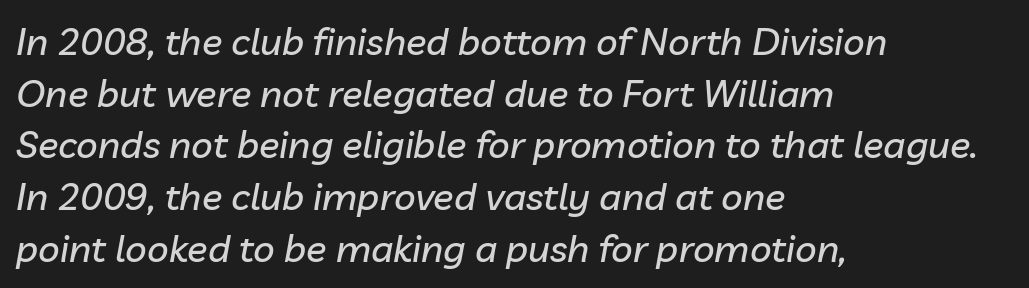
The image shows 38 px text type, italic (leaning right); set left-aligned, normal line spacing (1.36x), normal letter spacing, not underlined; low stroke contrast and a medium x-height.
